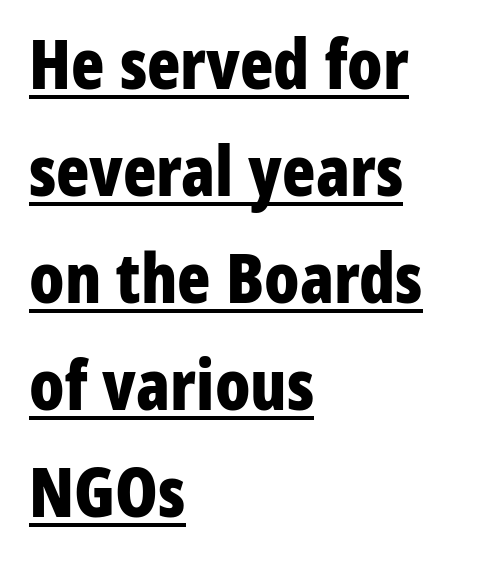
Q: Is the text bold? A: Yes.
Q: Is the text italic (slanted)? A: No, it is upright.
Q: Is the typeface a serif or a sans-serif typeface? A: Sans-serif.
Q: Is the text underlined? A: Yes.
Q: How is the paragraph aligned? A: Left-aligned.
Q: Is the spacing between letters normal or unusually wide? A: Normal.
Q: Is the spacing between lines tight, normal or loose? A: Normal.
Q: Width (condensed, normal, or wide)? A: Condensed.
Q: Stroke contrast? A: Low.
Q: x-height? A: Medium.
Q: Monospaced? A: No.
